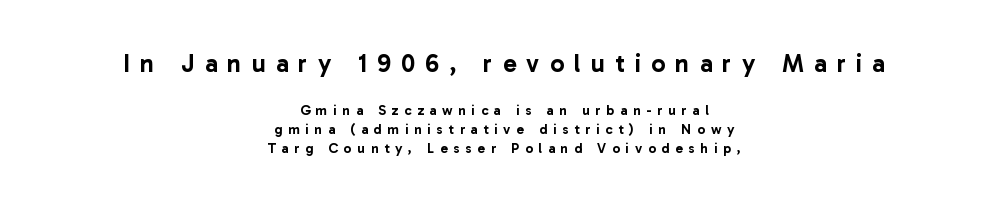
{"italic": "no", "underline": "no", "align": "center", "line_spacing": "normal", "line_spacing_ratio": 1.34, "letter_spacing": "wide", "letter_spacing_em": 0.41, "larger_block": "first", "size_ratio": 1.79, "glyph_px": 25}
